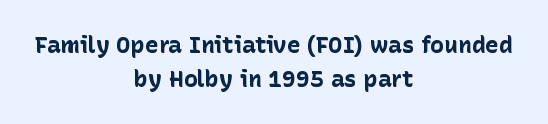
Q: Is the text bold? A: Yes.
Q: Is the text italic (slanted)? A: No, it is upright.
Q: Is the text underlined? A: No.
Q: How is the paragraph aligned? A: Centered.
Q: Is the spacing between letters normal or unusually wide? A: Normal.
Q: Is the spacing between lines tight, normal or loose? A: Normal.
